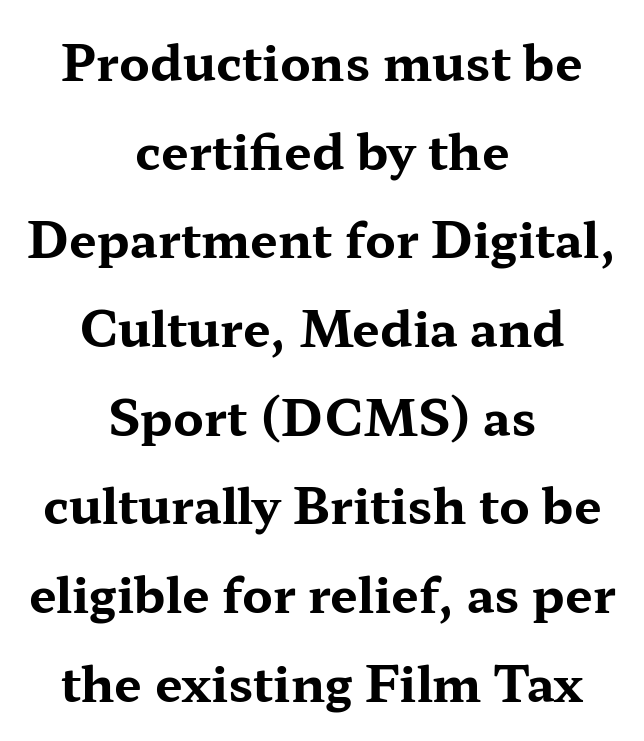
The image shows 49 px bold, wide serif type, upright; set centered, line spacing 1.81x, normal letter spacing, not underlined; medium stroke contrast and a medium x-height.
